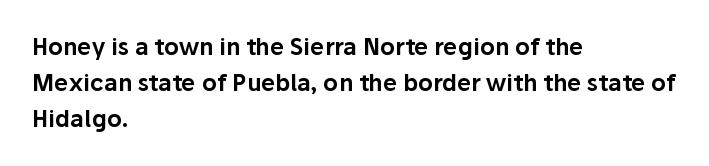
Regular leading. Check under the words: just untouched page. The type is set solid horizontally, with unmodified tracking. The paragraph has a hard left edge and a soft right edge.
